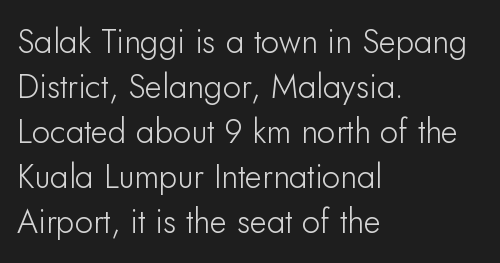
{"serif": "no", "italic": "no", "width": "normal", "stroke_contrast": "low", "x_height": "small", "monospaced": "no", "underline": "no", "align": "left", "line_spacing": "normal", "line_spacing_ratio": 1.36, "letter_spacing": "normal", "letter_spacing_em": 0.0, "glyph_px": 33}
